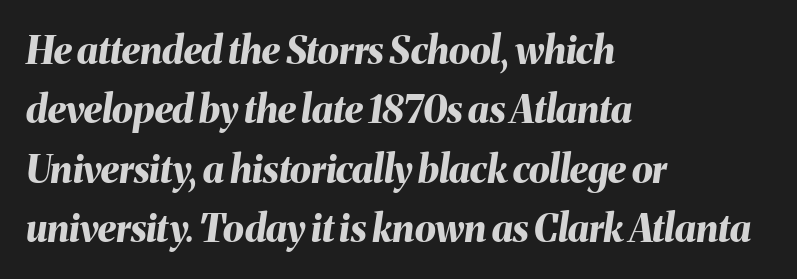
Q: Is the text bold? A: Yes.
Q: Is the text italic (slanted)? A: Yes, it leans right by about 8 degrees.
Q: Is the text underlined? A: No.
Q: How is the paragraph aligned? A: Left-aligned.
Q: Is the spacing between letters normal or unusually wide? A: Normal.
Q: Is the spacing between lines tight, normal or loose? A: Normal.
Q: Width (condensed, normal, or wide)? A: Normal.
Q: Stroke contrast? A: Medium.
Q: x-height? A: Medium.
Q: Monospaced? A: No.
